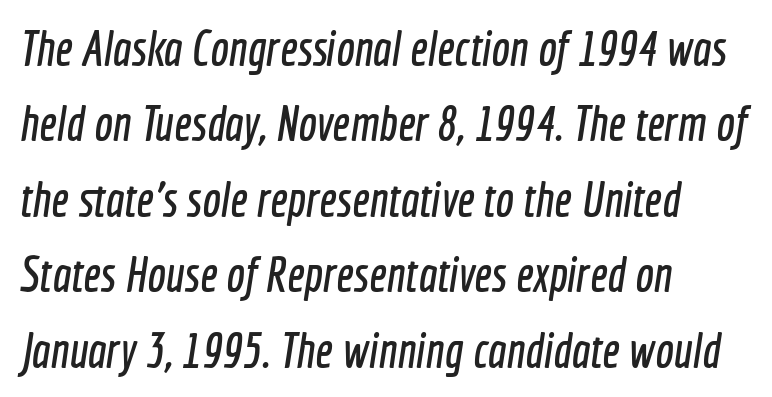
Font category for this specimen: sans-serif. Each letter keeps its own natural width here, so spacing adapts to shape. Tracking value appears to be zero — textbook default spacing. Caption: multi-line text, flush left, ragged right. The space beneath each line is pristine and unruled.
